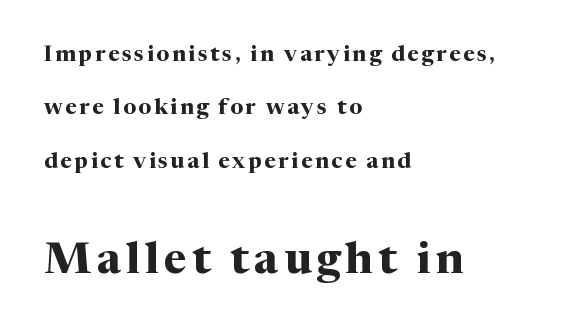
Notice the wide empty band between every row — that's loose leading. This rendering uses left alignment, leaving the right contour irregular. You can tell it's not italic because the verticals are truly vertical. Rule under the text: the space is simply empty.
